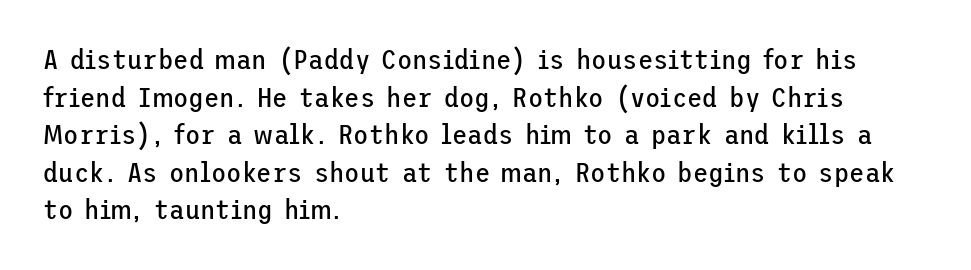
Beneath every word, the page is bare. Letter spacing: default. The face used here is a sans, in the tradition of grotesques and geometrics. These lines sit exactly where default settings would place them. Which margin do the lines hug? The left one — the right edge is uneven. A roman cut, with each character standing at attention.
